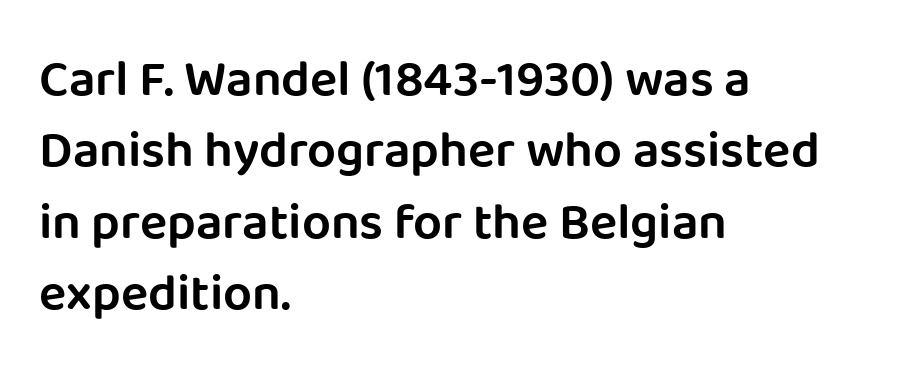
{"serif": "no", "italic": "no", "bold": "semi", "weight": "semibold", "width": "normal", "stroke_contrast": "low", "x_height": "large", "monospaced": "no", "underline": "no", "align": "left", "line_spacing": "normal", "line_spacing_ratio": 1.4, "letter_spacing": "normal", "letter_spacing_em": 0.0, "glyph_px": 51}
